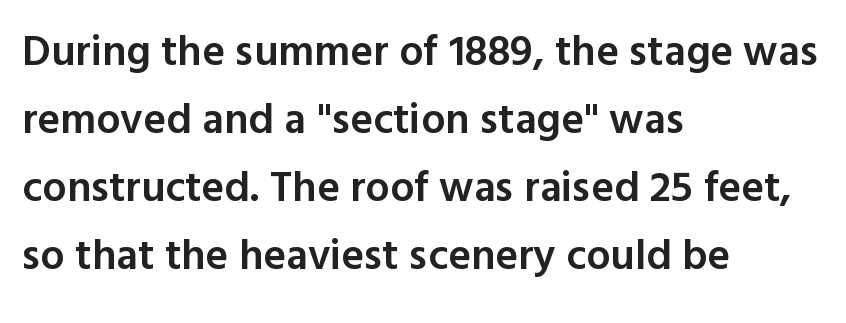
The lines in this sample share a left origin and differ only in where they stop. Do the characters align in a grid? No, the font is proportional. Ordinary non-slanted type is in use. The face used here is a sans, in the tradition of grotesques and geometrics.
